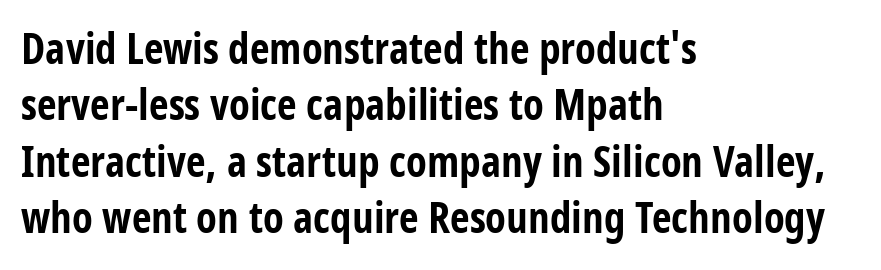
Notice how thick the strokes are: this is what a full bold looks like. The paragraph shown leans on its left margin. Letterform terminals end flat and unadorned throughout the passage. The foot of each line stays bare and open. Spacing between characters is what you'd get straight out of the box.
